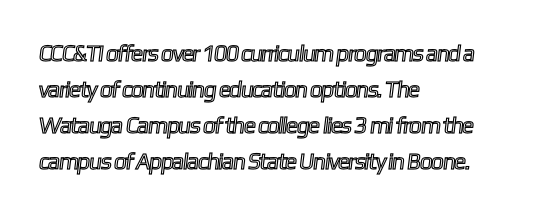
The lines sit at an ordinary, default distance from one another. The space beneath each line is pristine and unruled. These lines are set flush left with a ragged right edge. Does extra space separate the letters? No, they use regular spacing.
